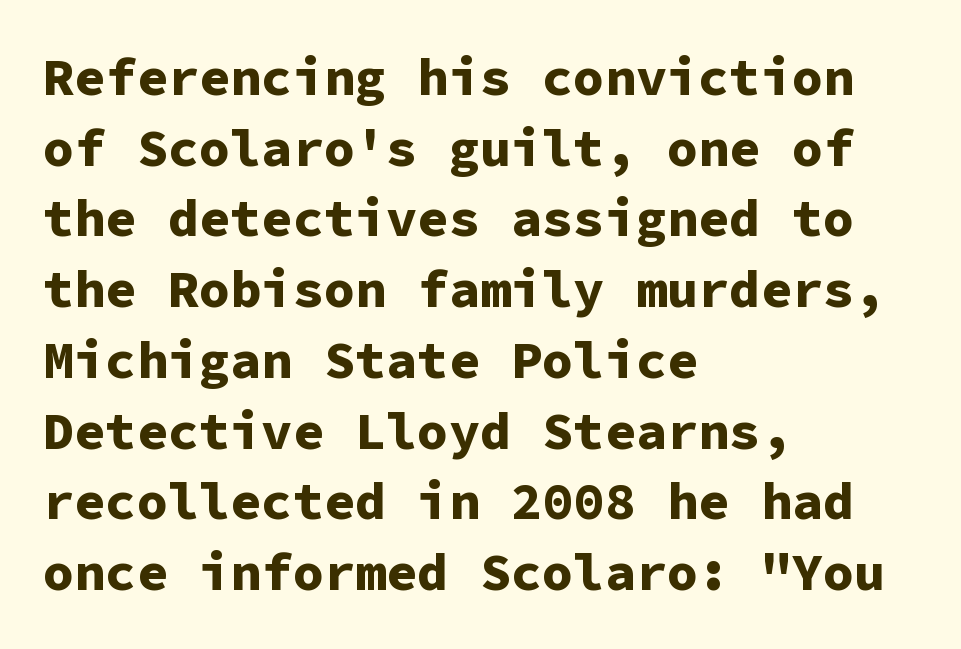
Chunky letters — that's bold for sure. Letter spacing: default. Italic: no, the glyphs are upright roman. Just letters on the line, the space beneath them empty. Each letter's strokes conclude bluntly, with no projecting serifs. If you measured baseline to baseline, you'd find a middling distance.
